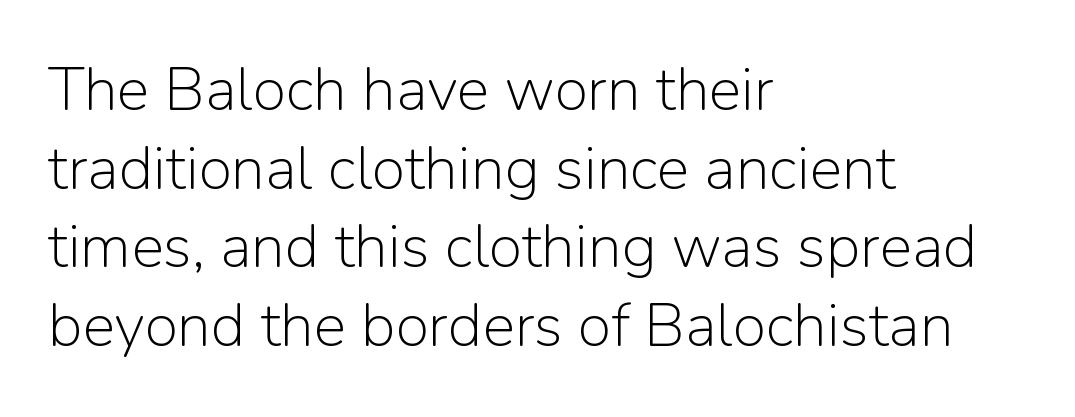
The image shows 61 px light sans-serif type, upright; set left-aligned, normal line spacing (1.29x), normal letter spacing, not underlined; low stroke contrast and a medium x-height.
